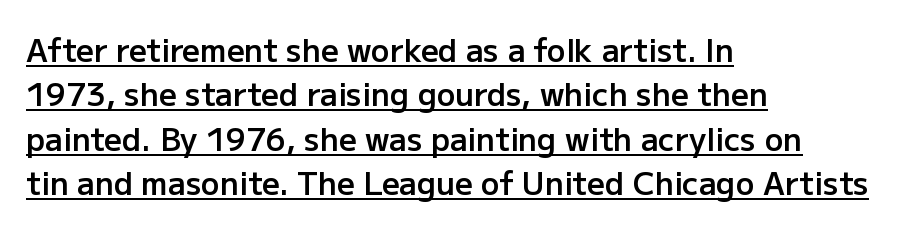
The image shows 31 px semibold sans-serif type, upright; set left-aligned, normal line spacing (1.43x), normal letter spacing, underlined; low stroke contrast and a medium x-height.
